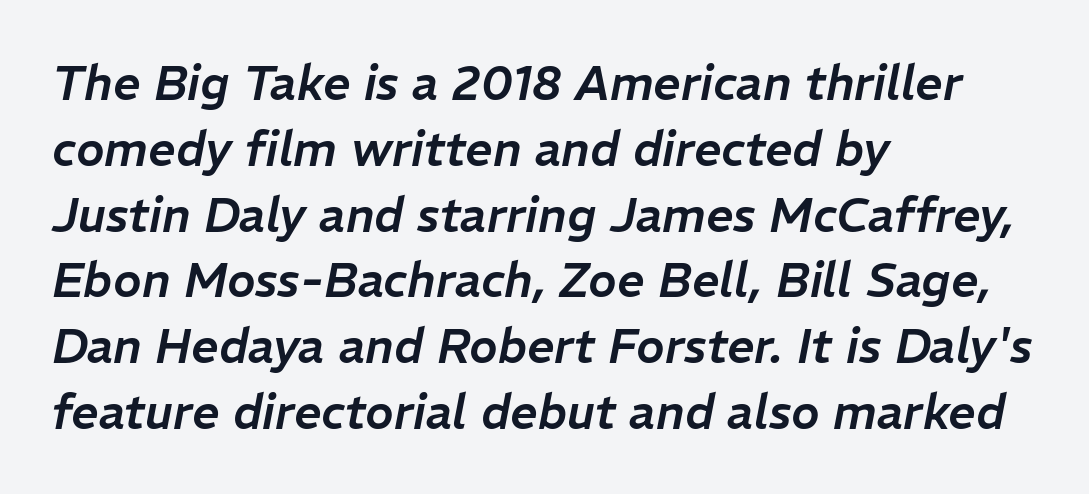
Q: Is the text italic (slanted)? A: Yes, it leans right by about 11 degrees.
Q: Is the text underlined? A: No.
Q: How is the paragraph aligned? A: Left-aligned.
Q: Is the spacing between letters normal or unusually wide? A: Normal.
Q: Is the spacing between lines tight, normal or loose? A: Normal.
Q: Width (condensed, normal, or wide)? A: Normal.
Q: Stroke contrast? A: Low.
Q: x-height? A: Medium.
Q: Monospaced? A: No.
